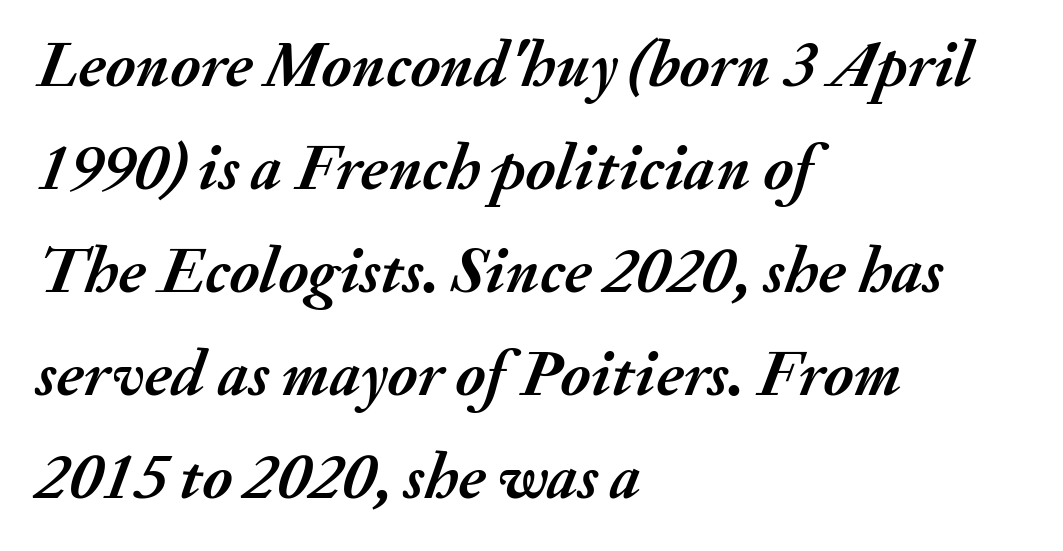
Q: Is the text bold? A: Yes.
Q: Is the text italic (slanted)? A: Yes, it leans right by about 20 degrees.
Q: Is the text underlined? A: No.
Q: How is the paragraph aligned? A: Left-aligned.
Q: Is the spacing between letters normal or unusually wide? A: Normal.
Q: Is the spacing between lines tight, normal or loose? A: Normal.
Q: Width (condensed, normal, or wide)? A: Normal.
Q: Stroke contrast? A: Medium.
Q: x-height? A: Small.
Q: Monospaced? A: No.
